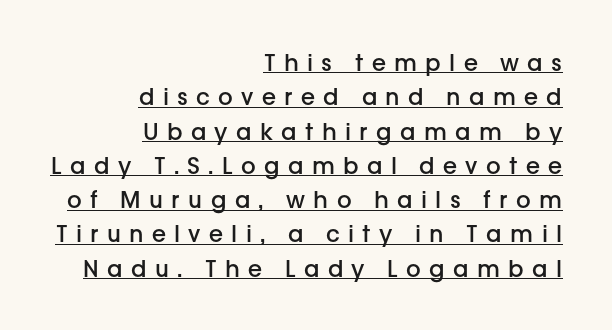
{"italic": "no", "bold": "semi", "underline": "yes", "align": "right", "line_spacing": "normal", "line_spacing_ratio": 1.49, "letter_spacing": "wide", "letter_spacing_em": 0.36, "glyph_px": 23}
